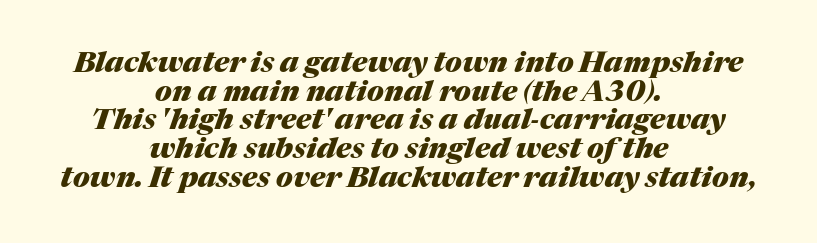
{"italic": "yes", "lean": "right", "slant_degrees": 17, "bold": "yes", "weight": "heavy", "width": "normal", "stroke_contrast": "medium", "x_height": "medium", "monospaced": "no", "underline": "no", "align": "center", "line_spacing": "tight", "line_spacing_ratio": 0.99, "letter_spacing": "normal", "letter_spacing_em": 0.0, "glyph_px": 29}
